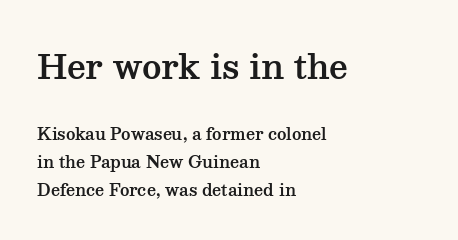
Tall strokes in this sample are plumb rather than angled. The more generous point size was reserved for the upper chunk. These lines are set flush left with a ragged right edge. A typesetter would call this proportional, since set widths differ per character. In terms of letterspacing, this is plain default setting.
